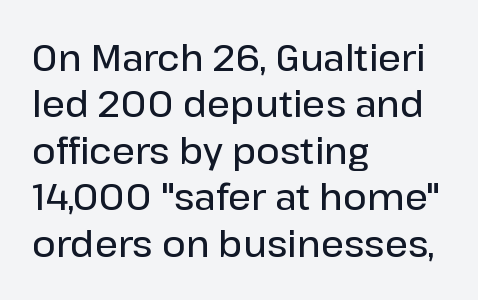
The image shows 36 px semibold sans-serif type, upright; set left-aligned, normal line spacing (1.29x), normal letter spacing, not underlined; low stroke contrast and a medium x-height.
